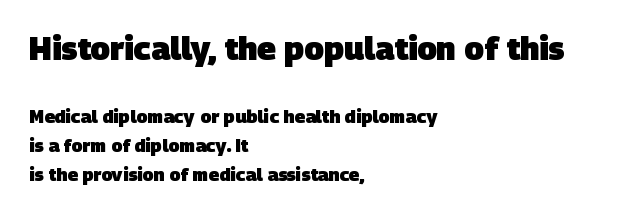
{"serif": "no", "bold": "yes", "weight": "heavy", "width": "normal", "stroke_contrast": "low", "x_height": "large", "monospaced": "no", "underline": "no", "align": "left", "line_spacing": "normal", "line_spacing_ratio": 1.59, "letter_spacing": "normal", "letter_spacing_em": 0.0, "larger_block": "first", "size_ratio": 1.78, "glyph_px": 32}
